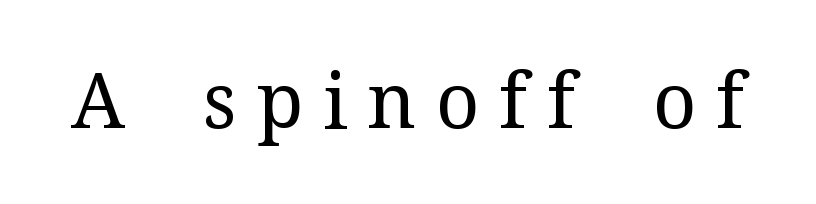
The passage shown has open, widely tracked lettering throughout. Lines of text with bare space underneath. Letterform terminals end in serifs throughout the passage. Is this a heavy cut? Hardly; it is regular or lighter.
